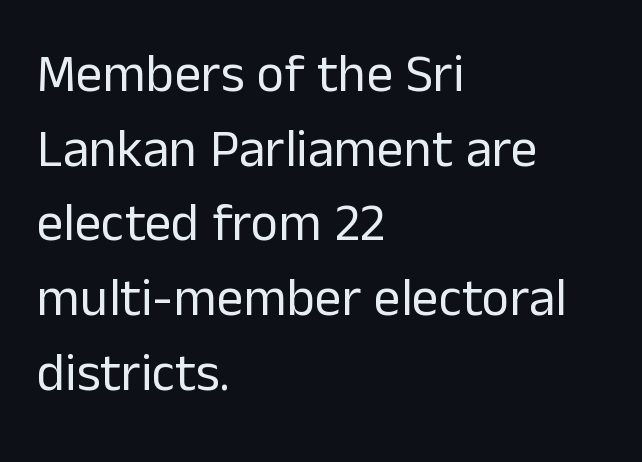
The image shows 53 px regular-weight sans-serif type, upright; set left-aligned, normal line spacing (1.41x), normal letter spacing, not underlined; low stroke contrast and a medium x-height.
